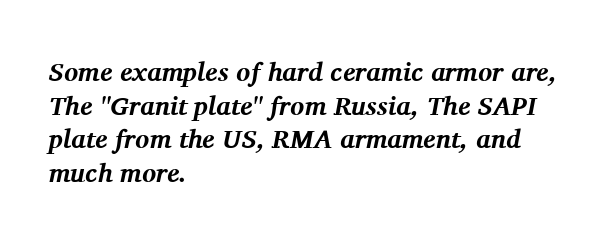
Q: Is the text bold? A: Yes.
Q: Is the text italic (slanted)? A: Yes, it leans right by about 11 degrees.
Q: Is the text underlined? A: No.
Q: How is the paragraph aligned? A: Left-aligned.
Q: Is the spacing between letters normal or unusually wide? A: Normal.
Q: Is the spacing between lines tight, normal or loose? A: Normal.
